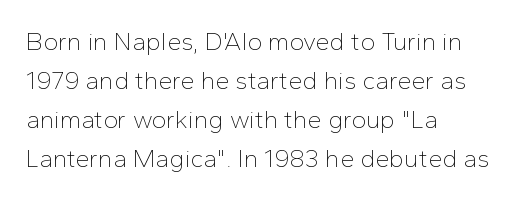
The space between consecutive lines is moderate. In terms of letterspacing, this is plain default setting. This rendering features lettering with no underline. Is the stroke heavy? The answer is a plain regular-or-lighter.
